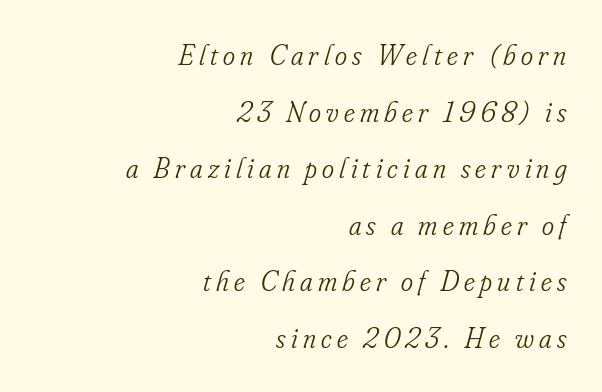
Q: Is the text bold? A: No.
Q: Is the text italic (slanted)? A: Yes, it leans right by about 16 degrees.
Q: Is the typeface a serif or a sans-serif typeface? A: Serif.
Q: Is the text underlined? A: No.
Q: How is the paragraph aligned? A: Right-aligned.
Q: Is the spacing between lines tight, normal or loose? A: Loose.
Q: Width (condensed, normal, or wide)? A: Condensed.
Q: Stroke contrast? A: Low.
Q: x-height? A: Small.
Q: Monospaced? A: No.
